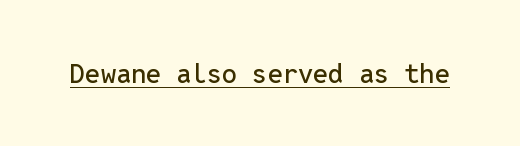
The image shows 27 px text type, upright; set normal letter spacing, underlined.
